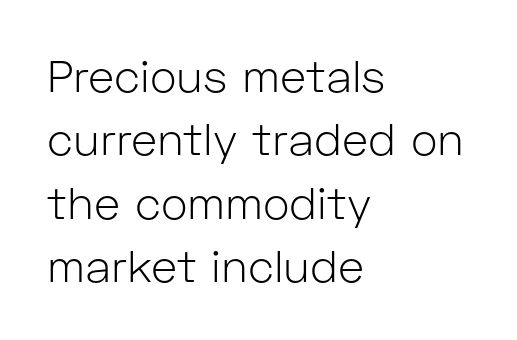
Q: Is the text bold? A: No.
Q: Is the text italic (slanted)? A: No, it is upright.
Q: Is the typeface a serif or a sans-serif typeface? A: Sans-serif.
Q: Is the text underlined? A: No.
Q: How is the paragraph aligned? A: Left-aligned.
Q: Is the spacing between letters normal or unusually wide? A: Normal.
Q: Is the spacing between lines tight, normal or loose? A: Normal.
Q: Width (condensed, normal, or wide)? A: Normal.
Q: Stroke contrast? A: Low.
Q: x-height? A: Medium.
Q: Monospaced? A: No.
